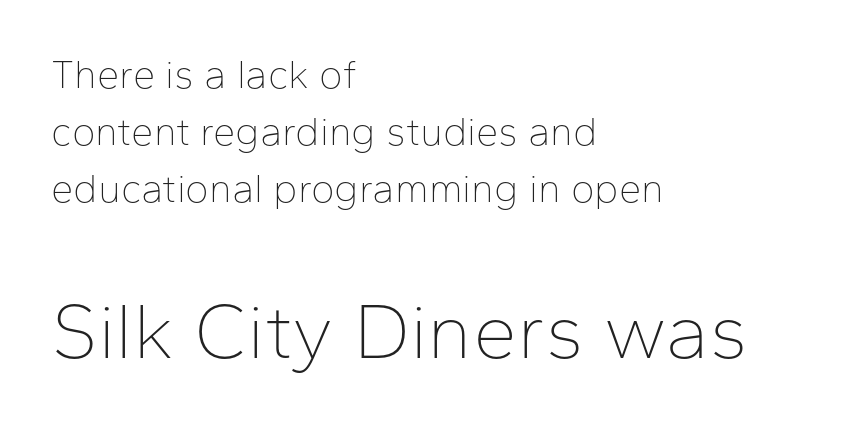
The image shows 79 px thin sans-serif type, upright; set left-aligned, normal line spacing (1.42x), normal letter spacing, not underlined; the second (bottom) block is 1.98x larger; low stroke contrast and a medium x-height.
